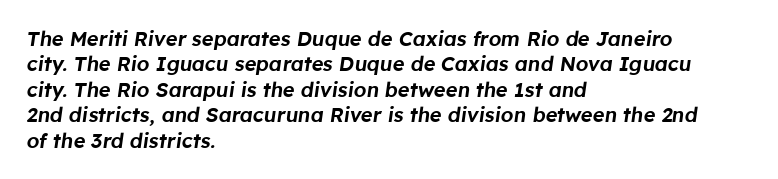
The image shows 20 px text type, italic (leaning right); set left-aligned, normal line spacing (1.27x), normal letter spacing, not underlined.
